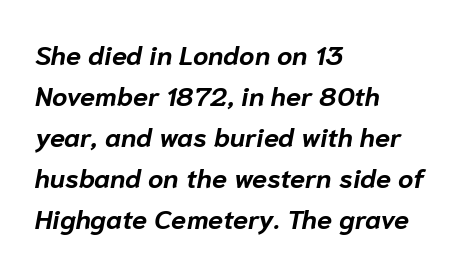
{"italic": "yes", "lean": "right", "slant_degrees": 10, "bold": "yes", "underline": "no", "align": "left", "line_spacing": "normal", "line_spacing_ratio": 1.52, "letter_spacing": "normal", "letter_spacing_em": 0.0, "glyph_px": 27}
